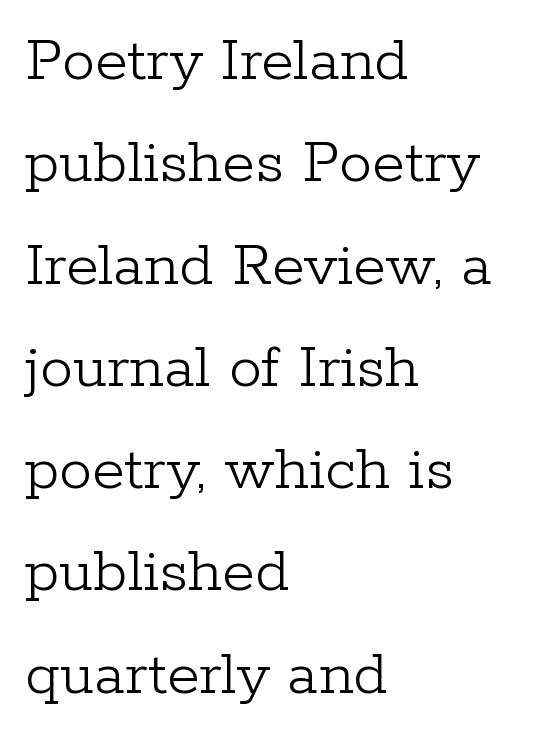
The image shows 66 px light serif type, upright; set left-aligned, normal line spacing (1.55x), normal letter spacing, not underlined; low stroke contrast and a medium x-height.
